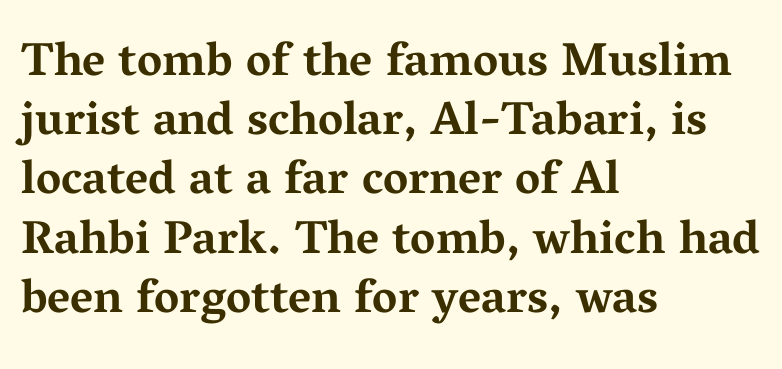
Q: Is the text bold? A: Yes.
Q: Is the text italic (slanted)? A: No, it is upright.
Q: Is the typeface a serif or a sans-serif typeface? A: Serif.
Q: Is the text underlined? A: No.
Q: How is the paragraph aligned? A: Left-aligned.
Q: Is the spacing between letters normal or unusually wide? A: Normal.
Q: Is the spacing between lines tight, normal or loose? A: Normal.
Q: Width (condensed, normal, or wide)? A: Wide.
Q: Stroke contrast? A: Medium.
Q: x-height? A: Medium.
Q: Monospaced? A: No.
